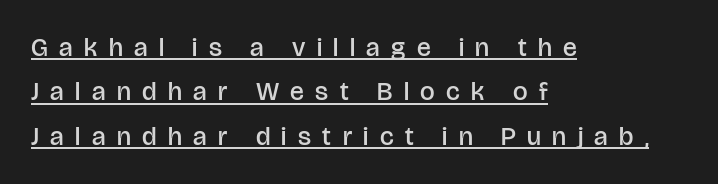
Q: Is the text bold? A: Semi-bold.
Q: Is the text italic (slanted)? A: No, it is upright.
Q: Is the text underlined? A: Yes.
Q: How is the paragraph aligned? A: Left-aligned.
Q: Is the spacing between letters normal or unusually wide? A: Unusually wide.
